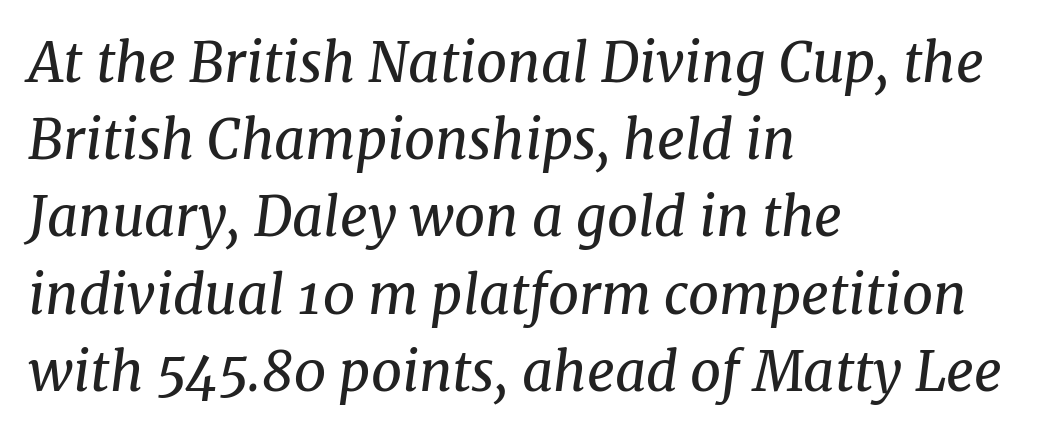
The image shows 54 px regular-weight serif type, italic (leaning right); set left-aligned, normal line spacing (1.43x), normal letter spacing, not underlined; medium stroke contrast and a medium x-height.
